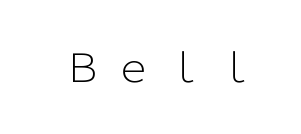
Each letter keeps its own natural width here, so spacing adapts to shape. This sample uses a sans-serif face. Upright lettering throughout. No chunkiness to these letters — they're not bold.
